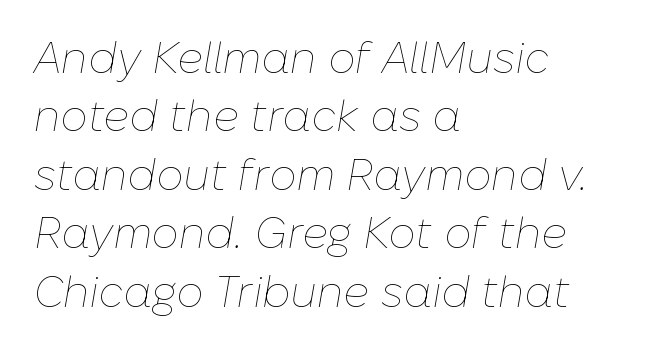
The image shows 43 px thin type, italic (leaning right); set left-aligned, normal line spacing (1.36x), normal letter spacing, not underlined; low stroke contrast and a medium x-height.
